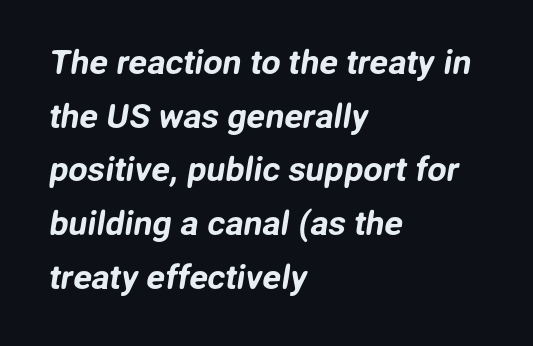
The image shows 34 px sans-serif type; set left-aligned, normal line spacing (1.58x), normal letter spacing, not underlined; low stroke contrast and a medium x-height.
